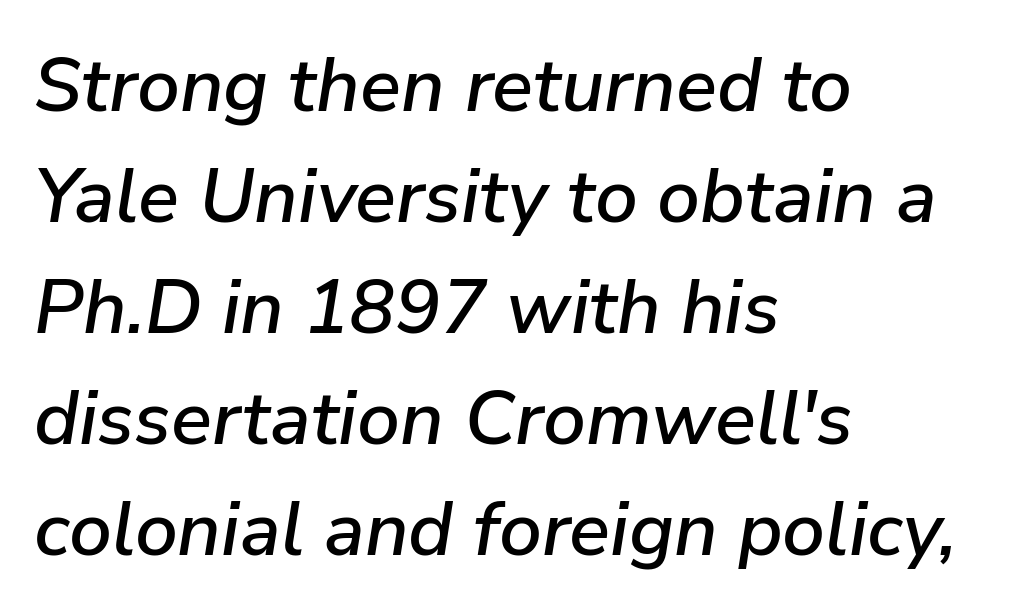
{"italic": "yes", "lean": "right", "slant_degrees": 9, "width": "normal", "stroke_contrast": "low", "x_height": "medium", "monospaced": "no", "underline": "no", "align": "left", "line_spacing": "normal", "line_spacing_ratio": 1.46, "letter_spacing": "normal", "letter_spacing_em": 0.0, "glyph_px": 76}
